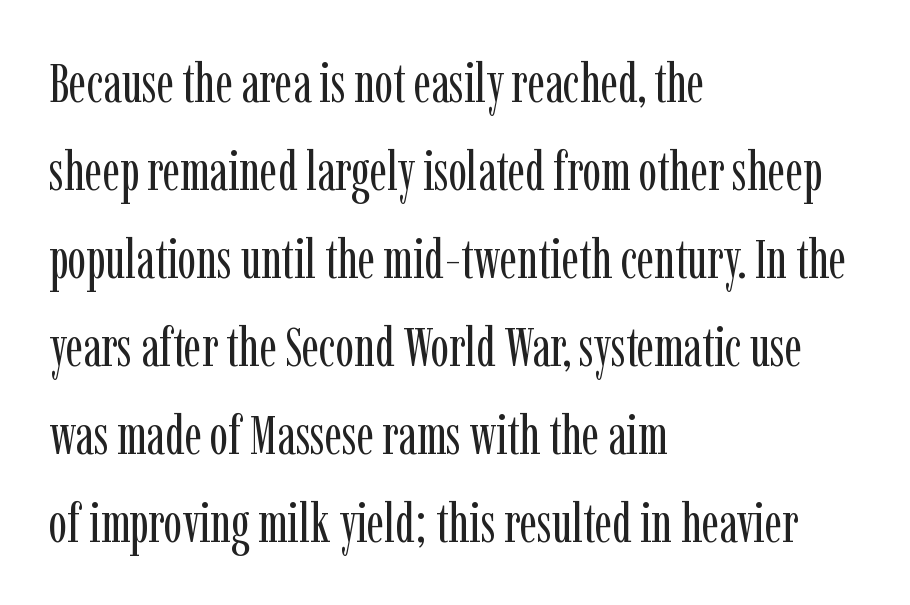
{"serif": "yes", "italic": "no", "bold": "no", "weight": "regular", "width": "condensed", "stroke_contrast": "low", "x_height": "medium", "monospaced": "no", "underline": "no", "align": "left", "line_spacing": "normal", "line_spacing_ratio": 1.6, "letter_spacing": "normal", "letter_spacing_em": 0.0, "glyph_px": 55}
